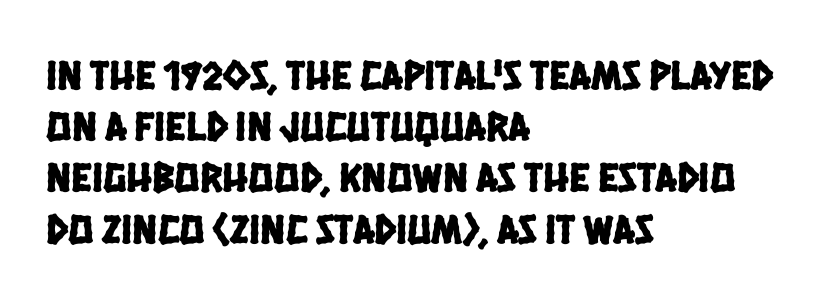
{"serif": "no", "width": "condensed", "stroke_contrast": "low", "x_height": "large", "monospaced": "no", "underline": "no", "align": "left", "line_spacing_ratio": 1.22, "letter_spacing": "normal", "letter_spacing_em": 0.0, "glyph_px": 42}
